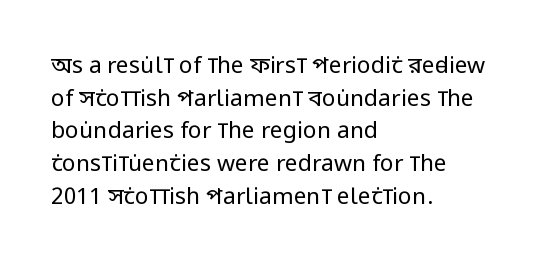
The image shows 23 px text type, upright; set left-aligned, normal line spacing (1.42x), normal letter spacing, not underlined.
